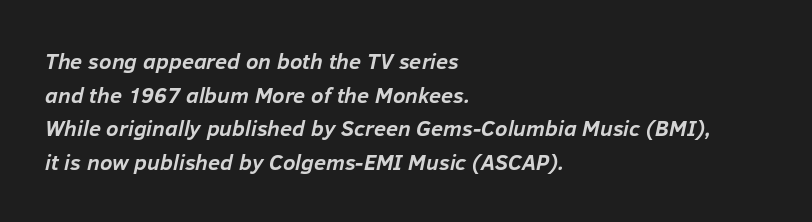
Compared with ordinary roman type, these characters are visibly tilted. Horizontally, the lines are justified to the leading edge only. How would I describe the line gaps? Plain and ordinary. Students, this is bold: see how much ink each stroke carries.
